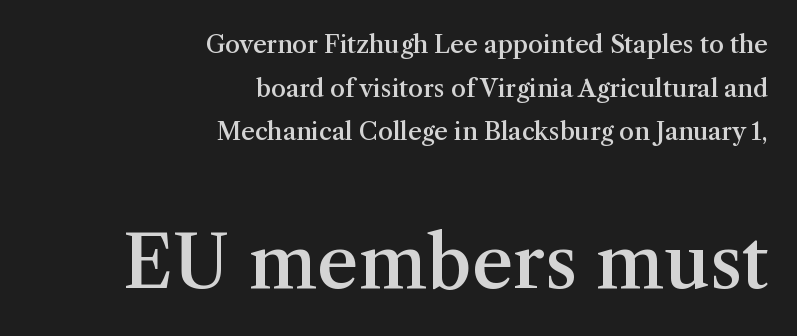
{"serif": "yes", "italic": "no", "bold": "semi", "weight": "semibold", "width": "normal", "stroke_contrast": "medium", "x_height": "medium", "monospaced": "no", "underline": "no", "align": "right", "line_spacing_ratio": 1.82, "letter_spacing": "normal", "letter_spacing_em": 0.0, "larger_block": "second", "size_ratio": 3.0, "glyph_px": 72}
